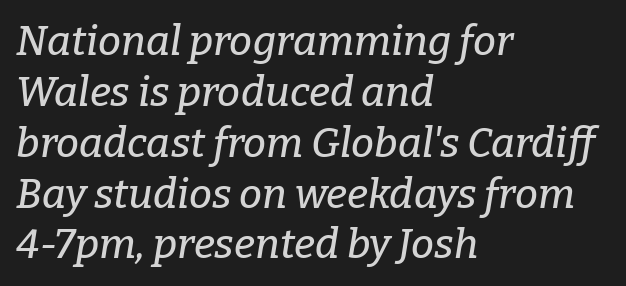
Q: Is the text italic (slanted)? A: Yes, it leans right by about 9 degrees.
Q: Is the typeface a serif or a sans-serif typeface? A: Serif.
Q: Is the text underlined? A: No.
Q: How is the paragraph aligned? A: Left-aligned.
Q: Is the spacing between letters normal or unusually wide? A: Normal.
Q: Width (condensed, normal, or wide)? A: Normal.
Q: Stroke contrast? A: Low.
Q: x-height? A: Medium.
Q: Monospaced? A: No.
